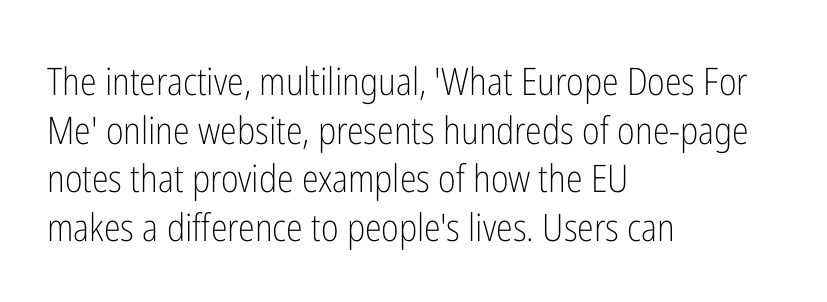
This is not heavy type; no bold has been used. In terms of posture, this sample is upright. The face used here is a sans, in the tradition of grotesques and geometrics. The horizontal fit of the characters is conventional and even. Proportional: the letters do not fall into vertical columns.
